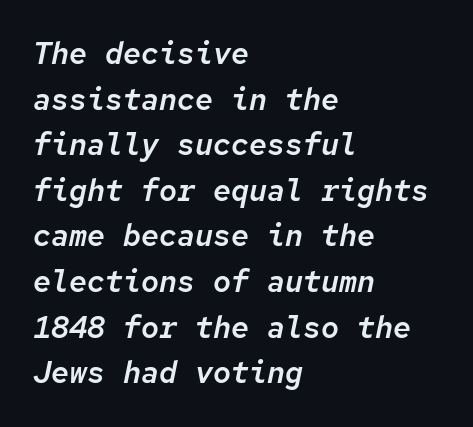
{"italic": "yes", "lean": "right", "slant_degrees": 12, "width": "normal", "stroke_contrast": "low", "x_height": "medium", "monospaced": "yes", "underline": "no", "align": "left", "line_spacing": "normal", "line_spacing_ratio": 1.52, "letter_spacing": "normal", "letter_spacing_em": 0.0, "glyph_px": 30}
